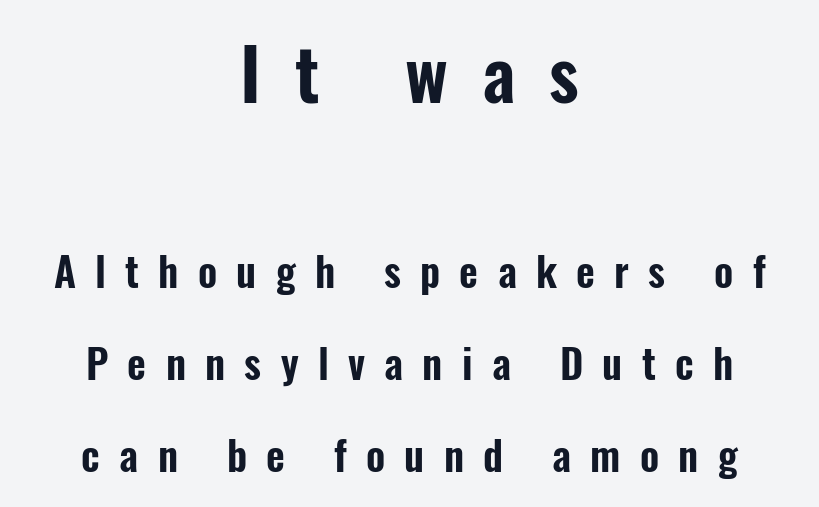
Character widths vary here, with narrow letters taking less room than wide ones. The rendering inserts visible extra space after every character. The whitespace from short lines is split evenly between both sides. Line spacing here is loose.
